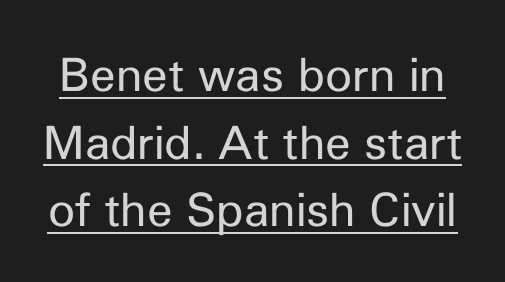
Q: Is the text bold? A: No.
Q: Is the text italic (slanted)? A: No, it is upright.
Q: Is the typeface a serif or a sans-serif typeface? A: Sans-serif.
Q: Is the text underlined? A: Yes.
Q: Is the spacing between letters normal or unusually wide? A: Normal.
Q: Is the spacing between lines tight, normal or loose? A: Normal.
Q: Width (condensed, normal, or wide)? A: Normal.
Q: Stroke contrast? A: Low.
Q: x-height? A: Medium.
Q: Monospaced? A: No.
